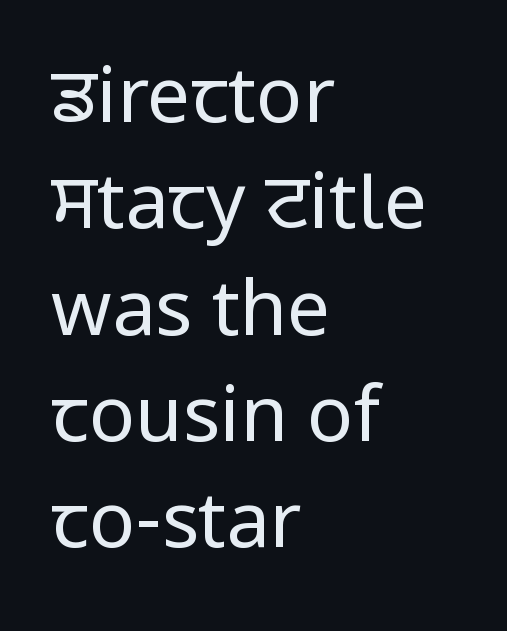
Q: Is the text bold? A: No.
Q: Is the text italic (slanted)? A: No, it is upright.
Q: Is the typeface a serif or a sans-serif typeface? A: Sans-serif.
Q: Is the text underlined? A: No.
Q: How is the paragraph aligned? A: Left-aligned.
Q: Is the spacing between letters normal or unusually wide? A: Normal.
Q: Is the spacing between lines tight, normal or loose? A: Normal.
Q: Width (condensed, normal, or wide)? A: Normal.
Q: Stroke contrast? A: Low.
Q: x-height? A: Medium.
Q: Monospaced? A: No.
